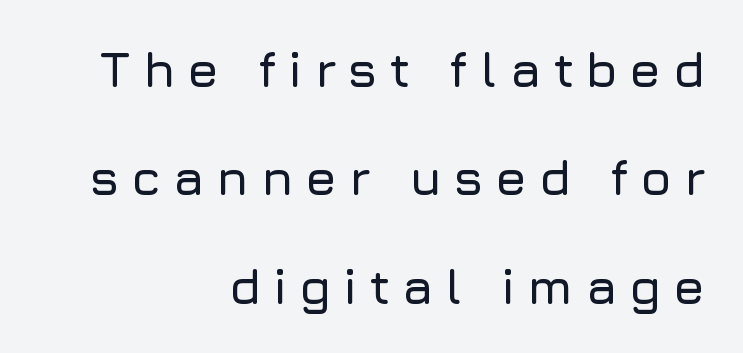
The image shows 50 px sans-serif type, upright; set right-aligned, loose line spacing (2.17x), unusually wide letter spacing (+0.23 em), not underlined; low stroke contrast and a medium x-height.
